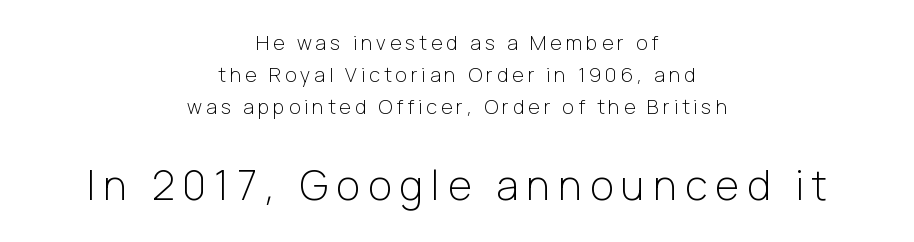
Do the characters align in a grid? No, the font is proportional. Compare the two chunks: the lower has the greater cap height. One glance says typical: line gaps are just what's usual. The typeface has the unassuming heft of standard copy or less. The string is rendered with underlining switched off. Which margin do the lines hug? Neither — every line sits in the middle.
